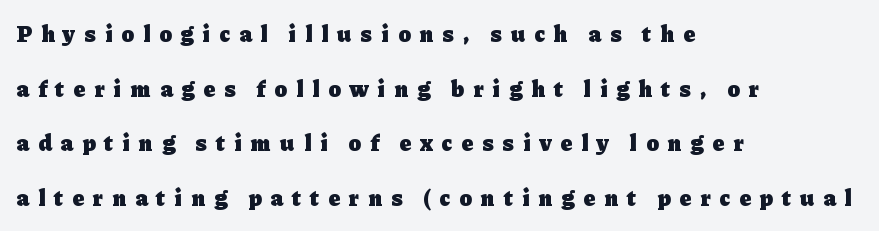
{"italic": "no", "bold": "yes", "underline": "no", "align": "left", "line_spacing": "loose", "line_spacing_ratio": 2.38, "letter_spacing": "wide", "letter_spacing_em": 0.4, "glyph_px": 23}
